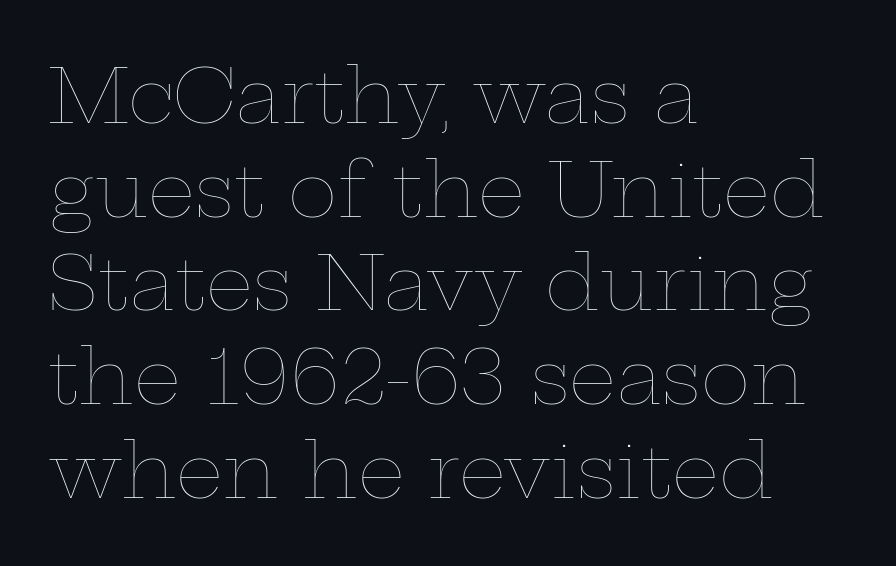
The image shows 75 px thin, wide type, upright; set left-aligned, normal line spacing (1.25x), normal letter spacing, not underlined; low stroke contrast and a medium x-height.
